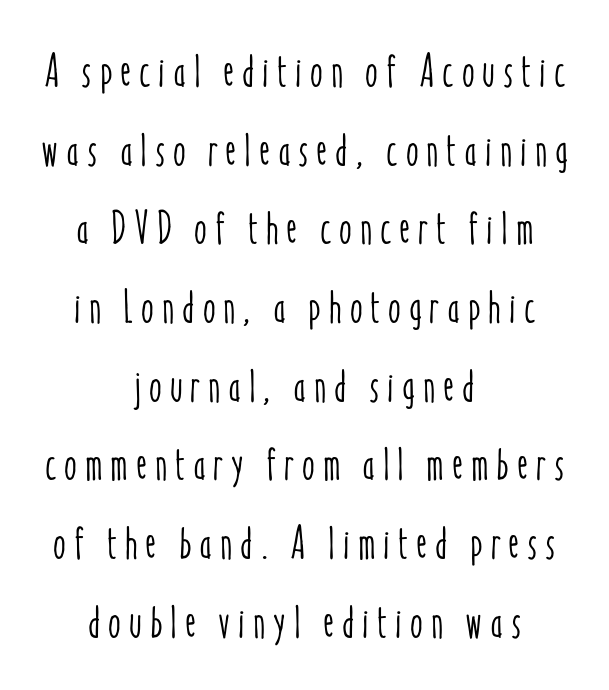
{"italic": "no", "width": "condensed", "stroke_contrast": "low", "x_height": "medium", "monospaced": "no", "underline": "no", "align": "center", "line_spacing_ratio": 1.71, "glyph_px": 46}
